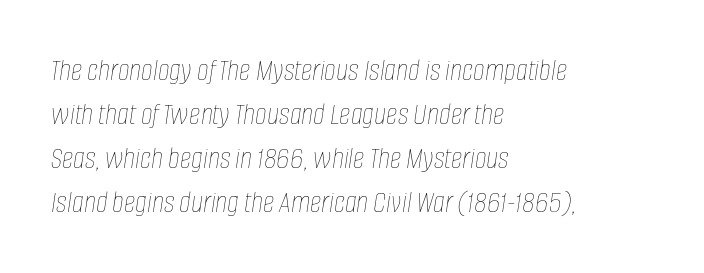
{"italic": "yes", "lean": "right", "slant_degrees": 8, "bold": "no", "weight": "thin", "width": "condensed", "stroke_contrast": "low", "x_height": "large", "monospaced": "no", "underline": "no", "align": "left", "line_spacing": "normal", "line_spacing_ratio": 1.37, "letter_spacing": "normal", "letter_spacing_em": 0.0, "glyph_px": 32}
